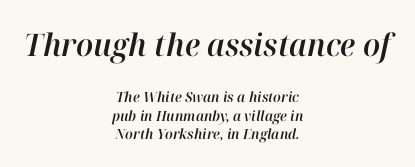
Q: Is the text italic (slanted)? A: Yes, it leans right by about 12 degrees.
Q: Is the text underlined? A: No.
Q: How is the paragraph aligned? A: Centered.
Q: Is the spacing between letters normal or unusually wide? A: Normal.
Q: Is the spacing between lines tight, normal or loose? A: Normal.
Q: Which block of text is set in a larger size, the first (top) or the second (bottom)? A: The first (top) one.
Q: Width (condensed, normal, or wide)? A: Normal.
Q: Stroke contrast? A: High.
Q: x-height? A: Medium.
Q: Monospaced? A: No.
